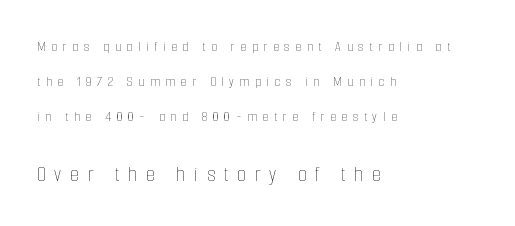
The image shows 23 px text type, upright; set left-aligned, loose line spacing (2.33x), unusually wide letter spacing (+0.38 em), not underlined; the second (bottom) block is 1.53x larger.
